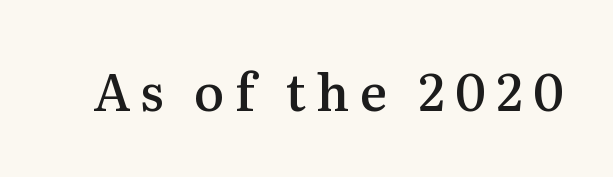
Descenders are the only things crossing below the line. Inter-character spacing is expanded well beyond the font's built-in metrics. A fair bit of extra ink — the face is semibold, not bold. Think of a printed novel: that variable character pitch is what you see here. This sample uses a serif face. This sample uses an upright cut, with every glyph sitting square on the baseline.
